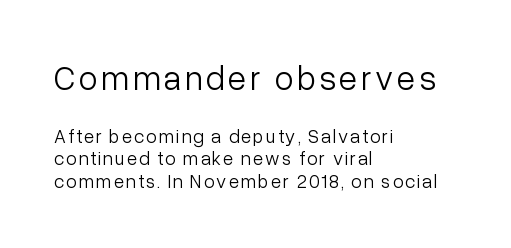
Clear beneath every line of the passage. Each letter's strokes conclude bluntly, with no projecting serifs. A classic flush-left, rag-right setting is used for this passage. Do the characters align in a grid? No, the font is proportional. Ink coverage per letter is moderate at most. The designer gave the opening block more size than the closing block.
